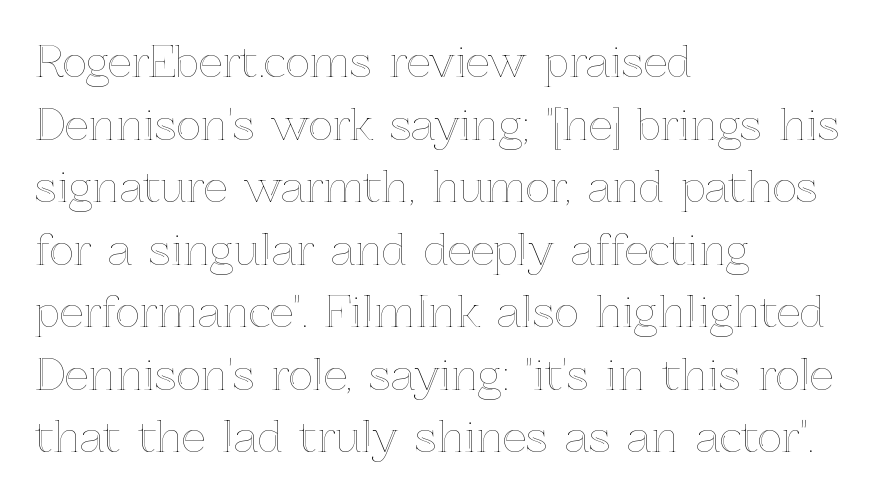
Q: Is the text italic (slanted)? A: No, it is upright.
Q: Is the text underlined? A: No.
Q: How is the paragraph aligned? A: Left-aligned.
Q: Is the spacing between letters normal or unusually wide? A: Normal.
Q: Is the spacing between lines tight, normal or loose? A: Normal.
Q: Width (condensed, normal, or wide)? A: Normal.
Q: x-height? A: Medium.
Q: Monospaced? A: No.
